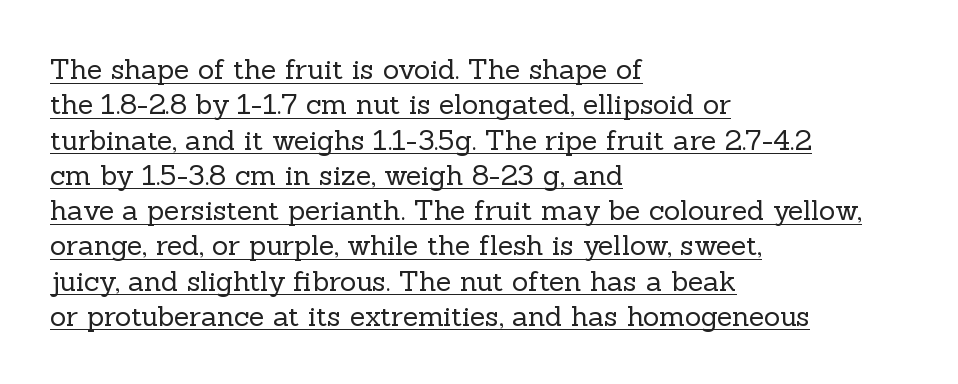
The image shows 28 px regular-weight serif type, upright; set left-aligned, normal line spacing (1.26x), normal letter spacing, underlined; a medium x-height.
